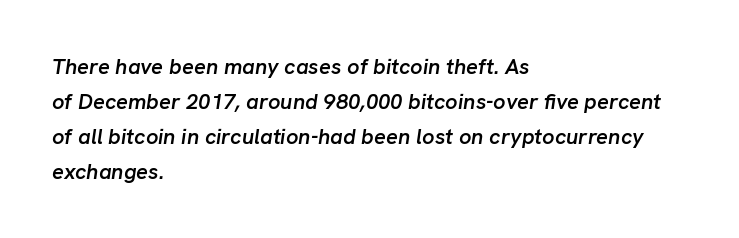
{"italic": "yes", "lean": "right", "slant_degrees": 8, "bold": "semi", "underline": "no", "align": "left", "line_spacing": "normal", "line_spacing_ratio": 1.59, "letter_spacing": "normal", "letter_spacing_em": 0.0, "glyph_px": 22}
